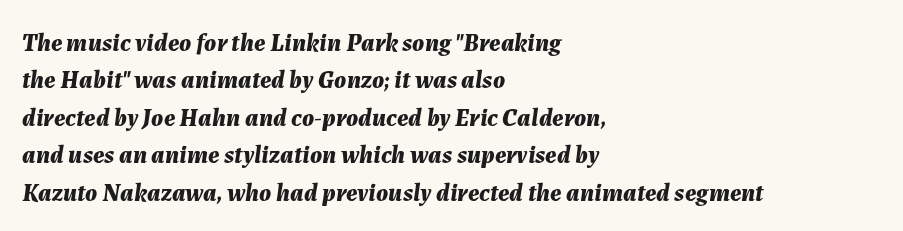
Q: Is the text bold? A: Yes.
Q: Is the text italic (slanted)? A: Yes, it leans right by about 7 degrees.
Q: Is the text underlined? A: No.
Q: How is the paragraph aligned? A: Left-aligned.
Q: Is the spacing between letters normal or unusually wide? A: Normal.
Q: Is the spacing between lines tight, normal or loose? A: Normal.
